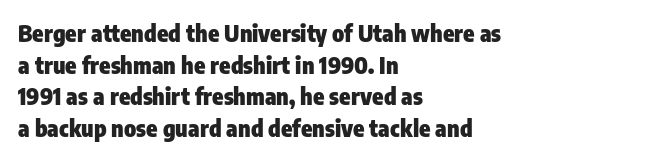
The image shows 23 px bold type, upright; set left-aligned, normal line spacing (1.37x), normal letter spacing, not underlined.
